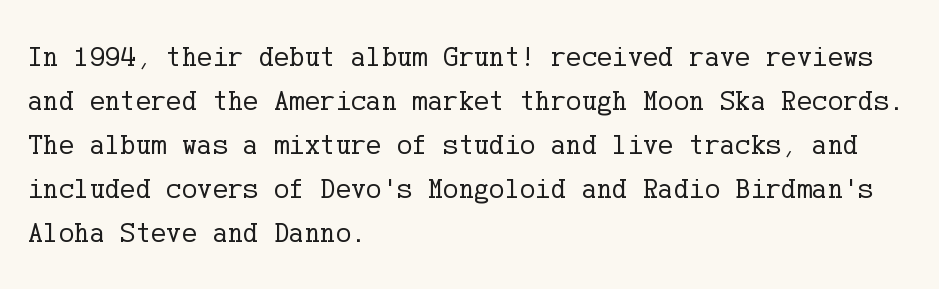
Letterform terminals end in serifs throughout the passage. Typeset ragged right — the left edge is the straight one. Bold? No — there's no thickening of the strokes. Designer's note — italics off, roman on.
